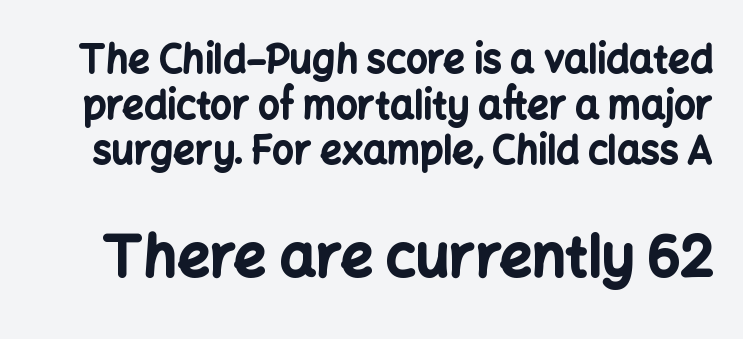
{"serif": "no", "italic": "no", "bold": "yes", "weight": "bold", "width": "normal", "stroke_contrast": "low", "x_height": "medium", "monospaced": "no", "underline": "no", "line_spacing_ratio": 1.2, "letter_spacing": "normal", "letter_spacing_em": 0.0, "larger_block": "second", "size_ratio": 1.5, "glyph_px": 57}
